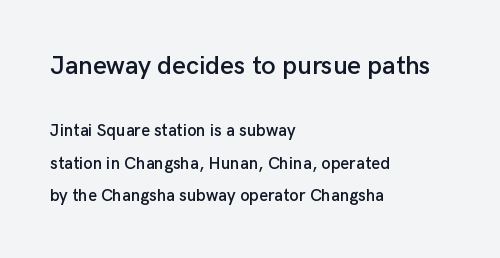
The specimen omits any rule beneath the text block's lines. You could call the tracking neutral — neither tight nor loose. This is the regular roman posture of the typeface. Does the leading feel generous? Absolutely, it's lavish. Short and long lines alike share a common starting point at left. A student would notice the top passage is typeset larger than what follows.
